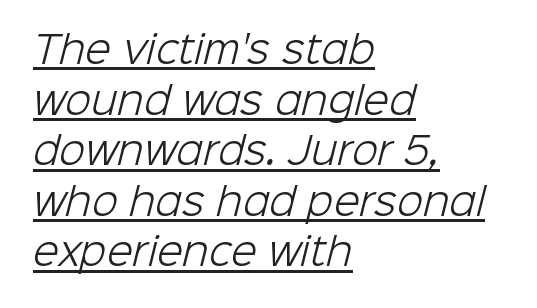
{"serif": "no", "bold": "no", "weight": "light", "width": "normal", "stroke_contrast": "low", "x_height": "medium", "monospaced": "no", "underline": "yes", "align": "left", "line_spacing": "normal", "line_spacing_ratio": 1.33, "letter_spacing": "normal", "letter_spacing_em": 0.0, "glyph_px": 38}
